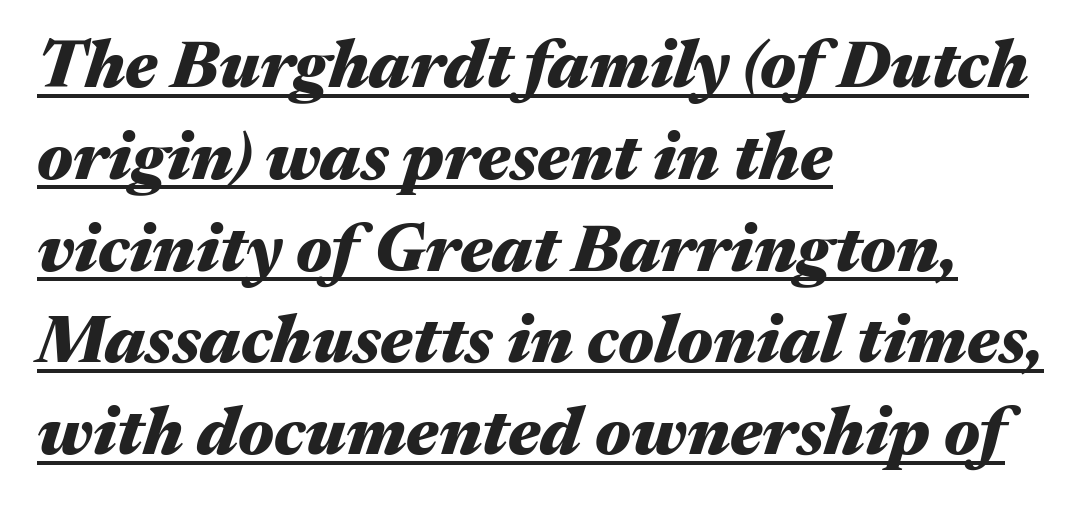
The image shows 67 px heavy, wide type, italic (leaning right); set left-aligned, normal line spacing (1.37x), normal letter spacing, underlined; medium stroke contrast and a medium x-height.
